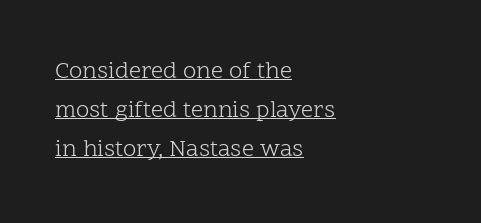
Q: Is the text bold? A: No.
Q: Is the text italic (slanted)? A: No, it is upright.
Q: Is the text underlined? A: Yes.
Q: How is the paragraph aligned? A: Left-aligned.
Q: Is the spacing between letters normal or unusually wide? A: Normal.
Q: Is the spacing between lines tight, normal or loose? A: Normal.
